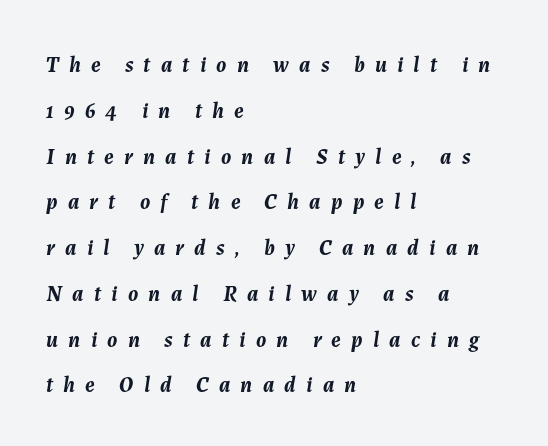
Q: Is the text bold? A: Yes.
Q: Is the text italic (slanted)? A: Yes, it leans right by about 7 degrees.
Q: Is the text underlined? A: No.
Q: How is the paragraph aligned? A: Left-aligned.
Q: Is the spacing between letters normal or unusually wide? A: Unusually wide.
Q: Is the spacing between lines tight, normal or loose? A: Loose.
